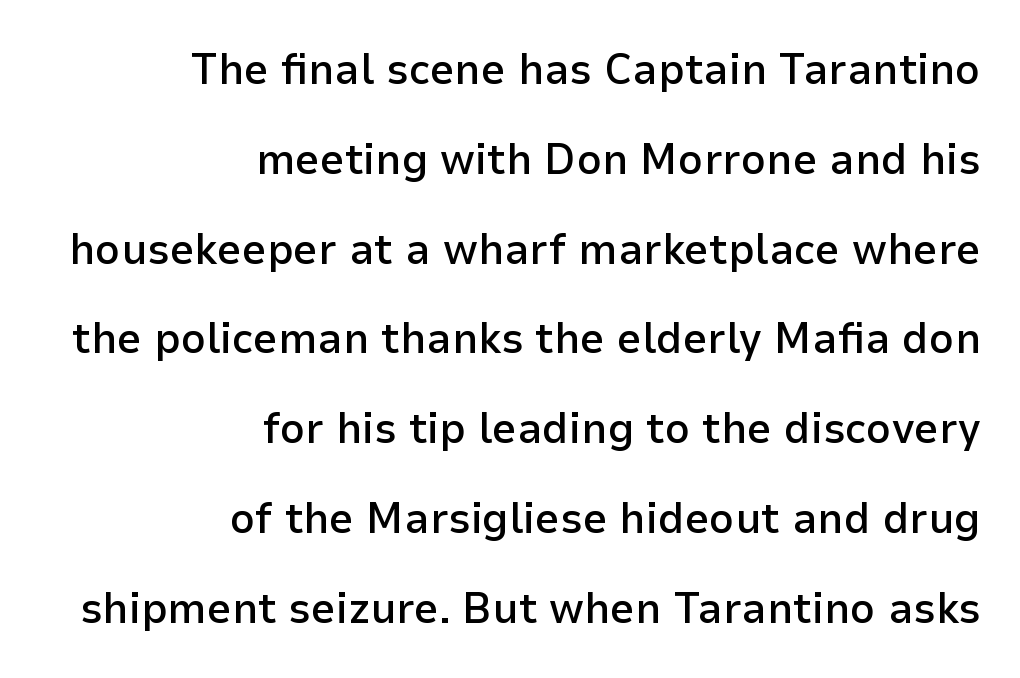
The image shows 44 px semibold sans-serif type, upright; set right-aligned, loose line spacing (2.04x), normal letter spacing, not underlined; low stroke contrast and a medium x-height.
